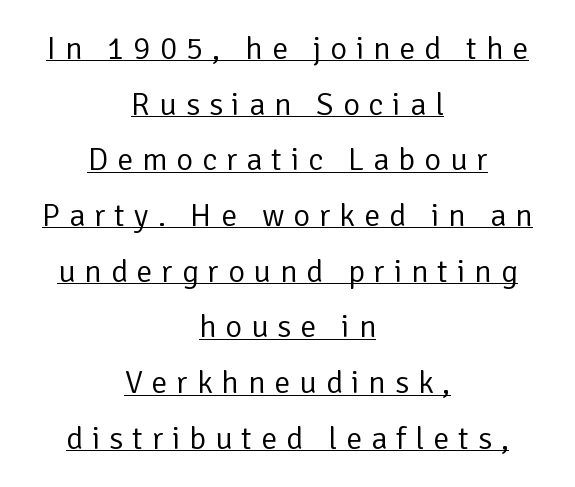
Q: Is the text bold? A: No.
Q: Is the text italic (slanted)? A: No, it is upright.
Q: Is the typeface a serif or a sans-serif typeface? A: Sans-serif.
Q: Is the text underlined? A: Yes.
Q: How is the paragraph aligned? A: Centered.
Q: Is the spacing between letters normal or unusually wide? A: Unusually wide.
Q: Width (condensed, normal, or wide)? A: Normal.
Q: Stroke contrast? A: Low.
Q: x-height? A: Medium.
Q: Monospaced? A: No.
